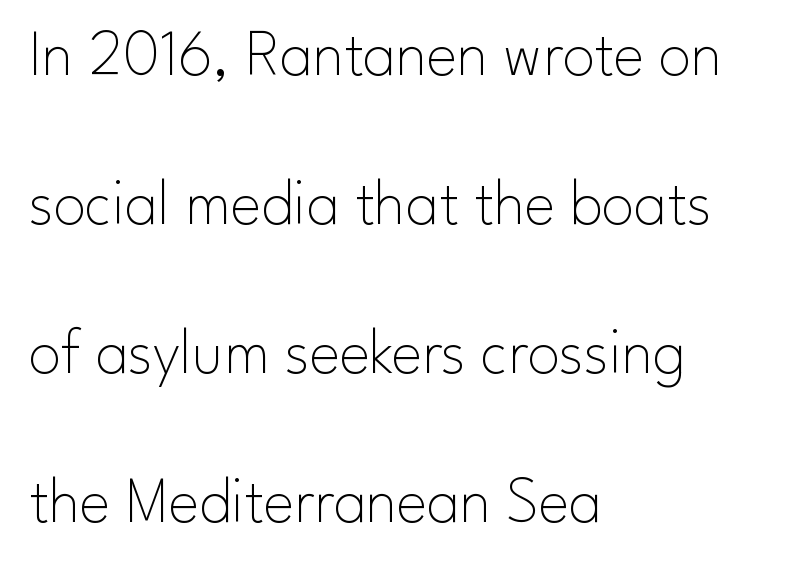
Is the letter spacing exaggerated? No — it looks like the ordinary default. The face used here is proportionally spaced, like ordinary book or web type. A light-to-regular cut is what we see here. The paragraph has a hard left edge and a soft right edge. Underline: absent.
